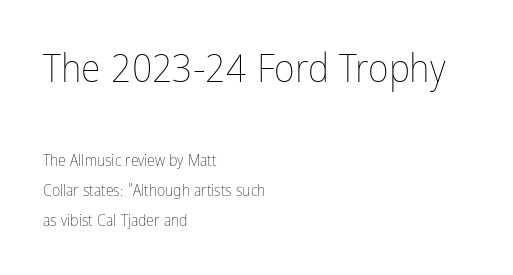
Q: Is the text bold? A: No.
Q: Is the text italic (slanted)? A: No, it is upright.
Q: Is the text underlined? A: No.
Q: How is the paragraph aligned? A: Left-aligned.
Q: Is the spacing between letters normal or unusually wide? A: Normal.
Q: Which block of text is set in a larger size, the first (top) or the second (bottom)? A: The first (top) one.
Q: Width (condensed, normal, or wide)? A: Condensed.
Q: Stroke contrast? A: Low.
Q: x-height? A: Medium.
Q: Monospaced? A: No.
